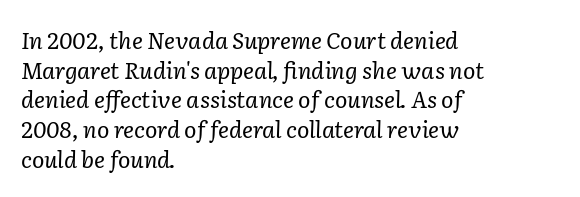
The passage shown stacks its lines at a standard gap. Has an underline been added? It has not. Designer's note — italics engaged. The strokes carry an ordinary text weight at most.
